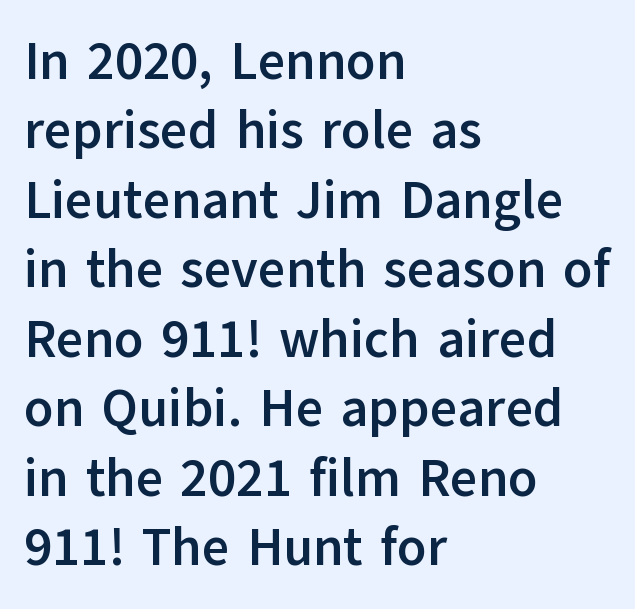
The image shows 53 px semibold sans-serif type, upright; set left-aligned, normal line spacing (1.31x), normal letter spacing, not underlined; low stroke contrast and a medium x-height.
